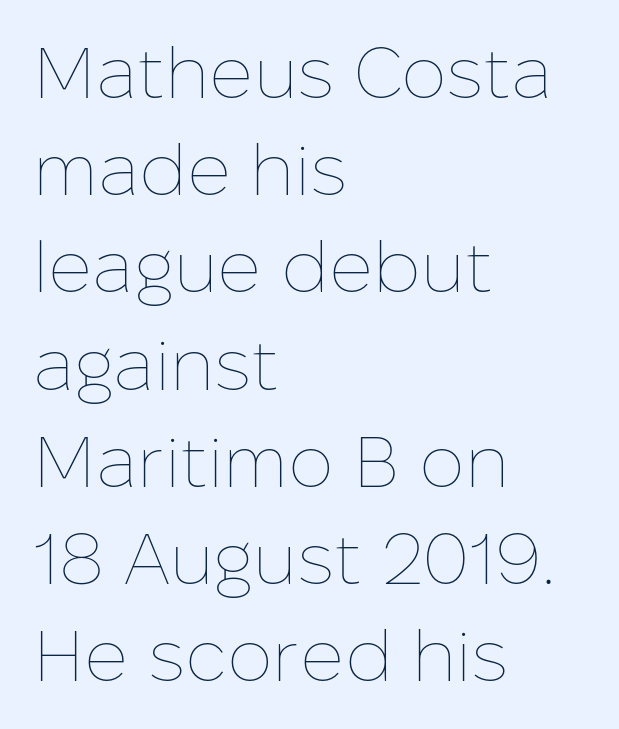
Students, observe: this is what conventionally led text looks like. In terms of letterspacing, this is plain default setting. This sample is left-justified, so line endings fall wherever the words run out. Heaviness? Minimal to ordinary, like unemphasized prose. You could not count columns in this text — the font is proportionally spaced.
